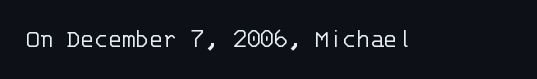
{"serif": "no", "italic": "no", "bold": "no", "weight": "light", "width": "normal", "stroke_contrast": "low", "x_height": "large", "monospaced": "yes", "underline": "no", "letter_spacing": "normal", "letter_spacing_em": 0.0, "glyph_px": 28}
